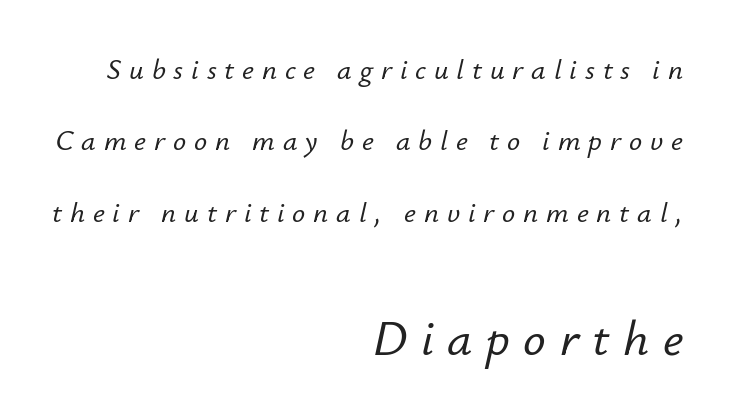
{"italic": "yes", "lean": "right", "slant_degrees": 12, "width": "normal", "stroke_contrast": "low", "x_height": "small", "monospaced": "no", "underline": "no", "align": "right", "line_spacing": "loose", "line_spacing_ratio": 2.46, "letter_spacing": "wide", "letter_spacing_em": 0.27, "larger_block": "second", "size_ratio": 1.72, "glyph_px": 50}
